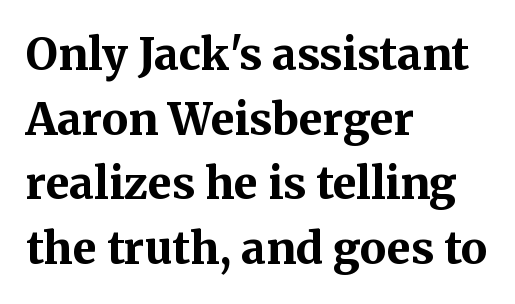
Looks like regular typesetting: each glyph gets only the width it needs. Visually the block forms a straight wall on the left and a jagged coastline on the right. Small tapered or slab feet sit at the stroke ends, so this counts as serif. Upright lettering throughout. The space beneath each line is pristine and unruled.
